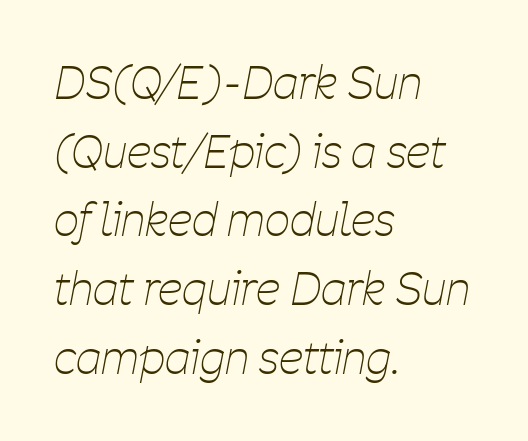
Q: Is the text bold? A: No.
Q: Is the text italic (slanted)? A: Yes, it leans right by about 11 degrees.
Q: Is the text underlined? A: No.
Q: How is the paragraph aligned? A: Left-aligned.
Q: Is the spacing between letters normal or unusually wide? A: Normal.
Q: Is the spacing between lines tight, normal or loose? A: Normal.
Q: Width (condensed, normal, or wide)? A: Condensed.
Q: Stroke contrast? A: Low.
Q: x-height? A: Medium.
Q: Monospaced? A: No.
